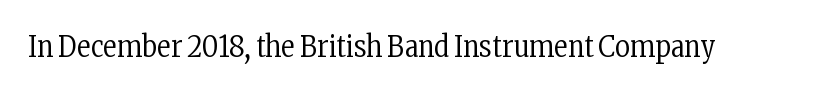
Nobody touched the tracking dial on this one. The characters display serif detailing at their extremities. Note the varied advance widths — an 'i' is clearly narrower than an 'm'. Stems here are at most as thick as an everyday book face. Style check: upright. The space directly below the letters is spotless.
